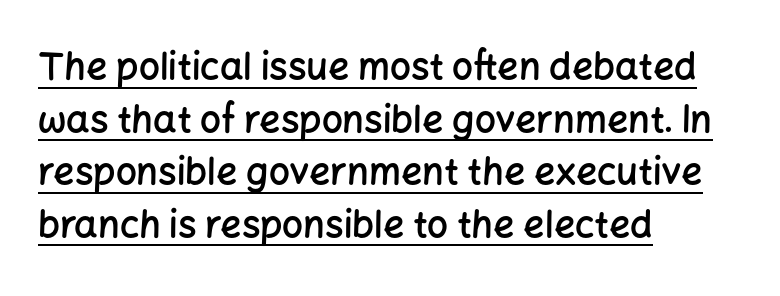
{"serif": "no", "italic": "no", "bold": "semi", "weight": "semibold", "width": "normal", "stroke_contrast": "low", "x_height": "medium", "monospaced": "no", "underline": "yes", "align": "left", "line_spacing": "normal", "line_spacing_ratio": 1.42, "letter_spacing": "normal", "letter_spacing_em": 0.0, "glyph_px": 37}
